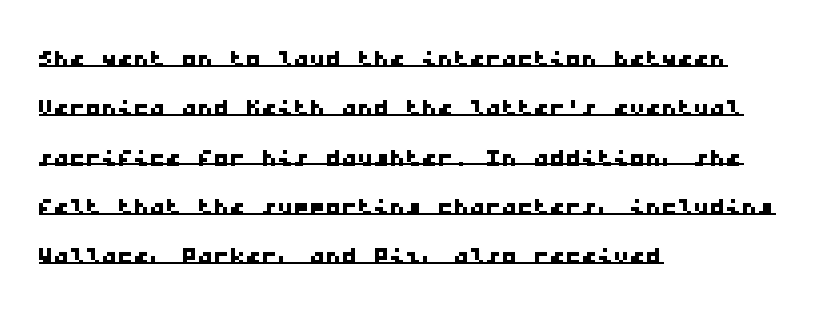
The image shows 32 px wide sans-serif type, monospaced; set left-aligned, normal line spacing (1.54x), normal letter spacing, underlined; low stroke contrast and a medium x-height.
